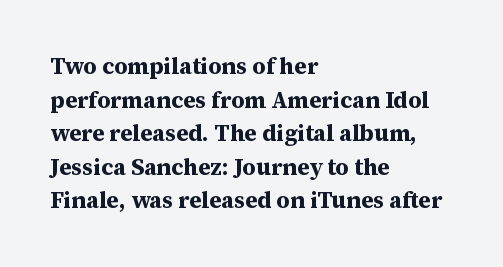
Each line starts at the same left margin while the right side varies. One glance says typical: line gaps are just what's usual. Nope, not italic — everything's standing straight. Plenty of ink on the page — the face is bold.
